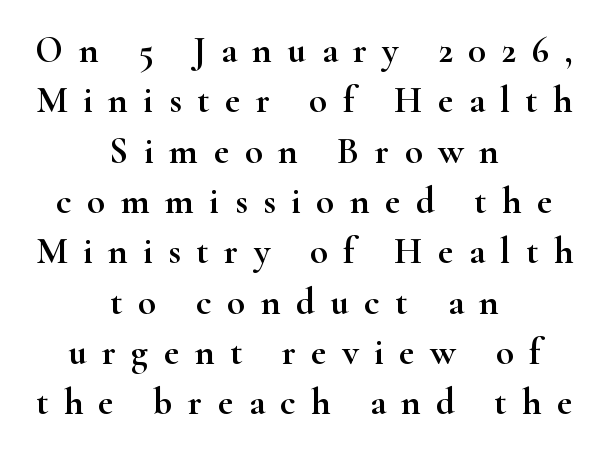
{"serif": "yes", "italic": "no", "width": "wide", "stroke_contrast": "high", "x_height": "small", "monospaced": "no", "underline": "no", "align": "center", "line_spacing": "normal", "line_spacing_ratio": 1.36, "letter_spacing": "wide", "letter_spacing_em": 0.42, "glyph_px": 37}
